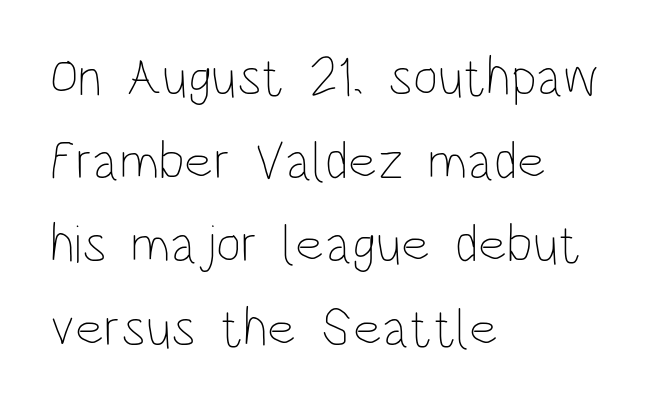
{"italic": "no", "bold": "no", "weight": "thin", "width": "condensed", "stroke_contrast": "low", "x_height": "large", "monospaced": "no", "underline": "no", "align": "left", "line_spacing": "normal", "line_spacing_ratio": 1.55, "letter_spacing": "normal", "letter_spacing_em": 0.0, "glyph_px": 54}
